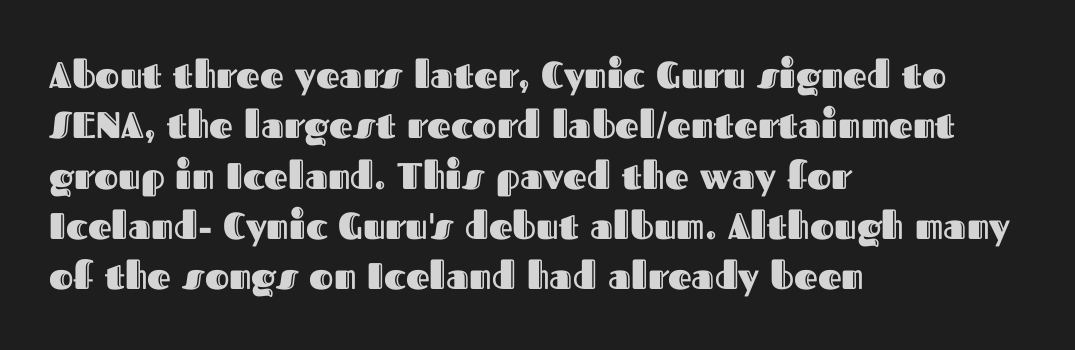
Q: Is the text italic (slanted)? A: No, it is upright.
Q: Is the text underlined? A: No.
Q: How is the paragraph aligned? A: Left-aligned.
Q: Is the spacing between letters normal or unusually wide? A: Normal.
Q: Is the spacing between lines tight, normal or loose? A: Normal.
Q: Width (condensed, normal, or wide)? A: Normal.
Q: x-height? A: Medium.
Q: Monospaced? A: No.
